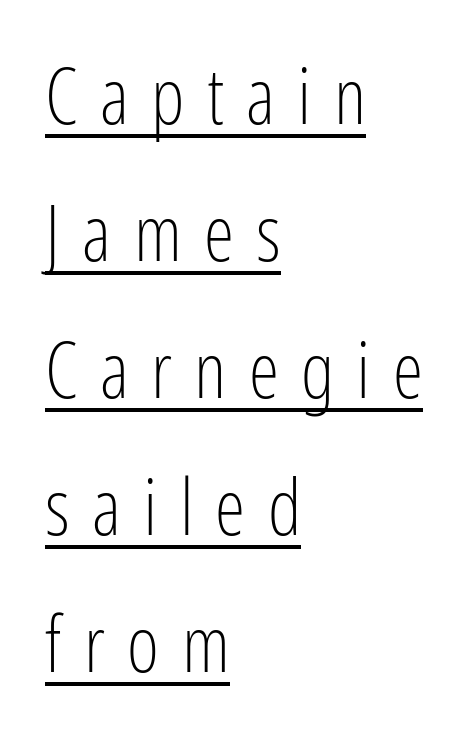
The image shows 77 px light, condensed sans-serif type, upright; set left-aligned, line spacing 1.78x, unusually wide letter spacing (+0.29 em), underlined; low stroke contrast and a medium x-height.
